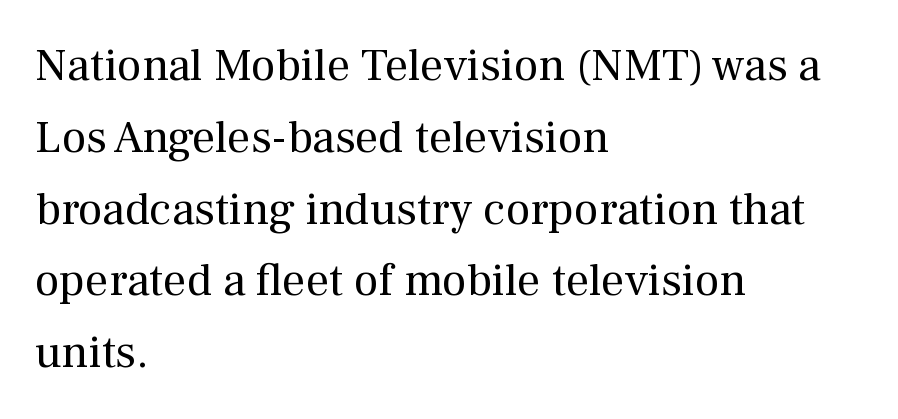
The image shows 46 px regular-weight serif type, upright; set left-aligned, normal line spacing (1.56x), normal letter spacing, not underlined; medium stroke contrast and a medium x-height.
